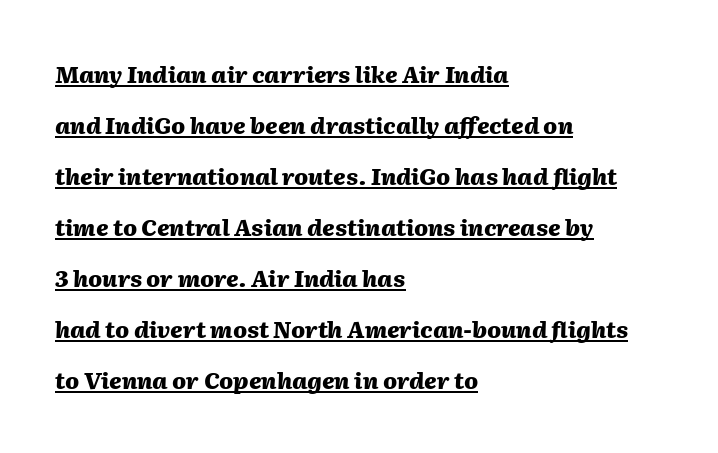
The image shows 23 px bold type, italic (leaning right); set left-aligned, loose line spacing (2.22x), normal letter spacing, underlined.
